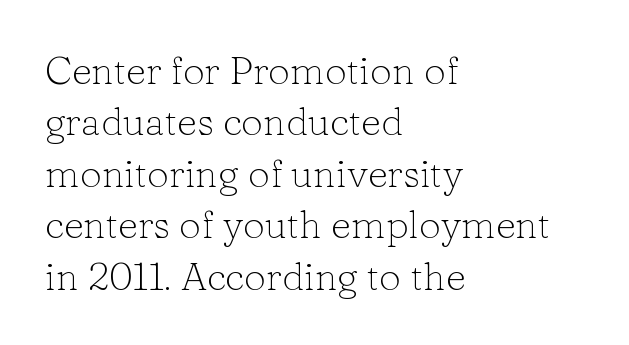
Clear beneath every line of the passage. Proportional: the letters do not fall into vertical columns. A typesetter would label this face a serif. This rendering leaves character spacing at its baseline value. Line beginnings align vertically; line endings do not.
